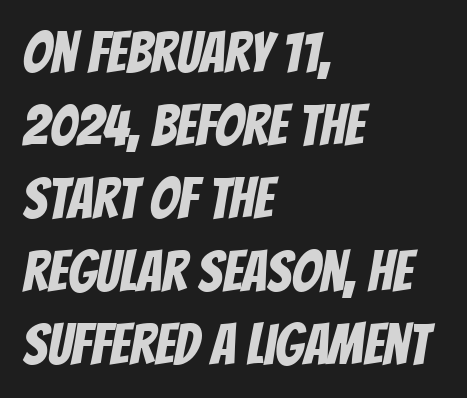
Q: Is the typeface a serif or a sans-serif typeface? A: Sans-serif.
Q: Is the text underlined? A: No.
Q: How is the paragraph aligned? A: Left-aligned.
Q: Is the spacing between letters normal or unusually wide? A: Normal.
Q: Is the spacing between lines tight, normal or loose? A: Normal.
Q: Width (condensed, normal, or wide)? A: Condensed.
Q: Stroke contrast? A: Low.
Q: x-height? A: Large.
Q: Monospaced? A: No.
